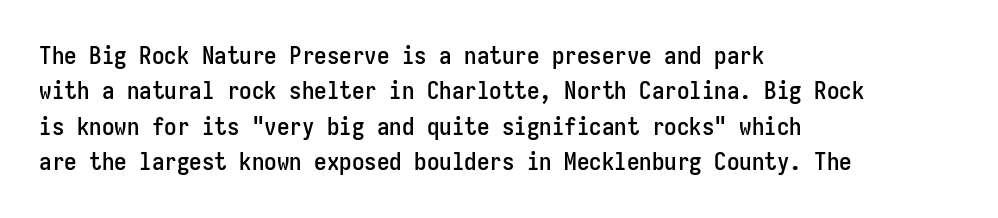
{"italic": "no", "underline": "no", "align": "left", "line_spacing": "normal", "line_spacing_ratio": 1.42, "letter_spacing": "normal", "letter_spacing_em": 0.0, "glyph_px": 25}
